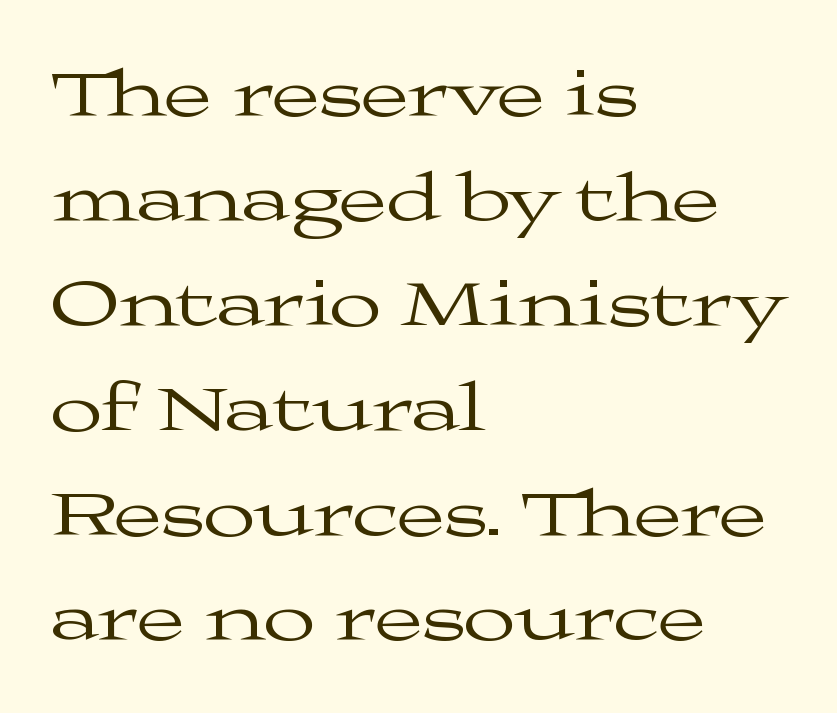
The setting favours the left margin, as ordinary paragraphs usually do. Descenders hang freely into open space. Old-style or modern, the face here clearly has serifs. The letterforms sit at book weight or below.
